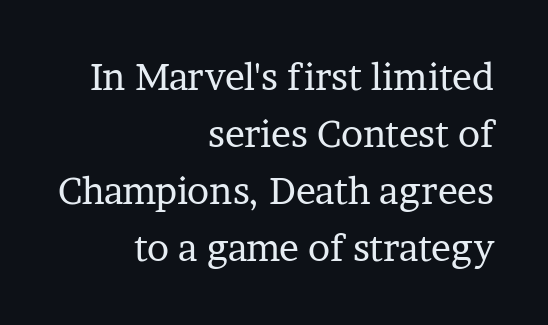
{"serif": "yes", "italic": "no", "bold": "no", "weight": "regular", "width": "normal", "stroke_contrast": "low", "x_height": "medium", "monospaced": "no", "underline": "no", "align": "right", "line_spacing": "normal", "line_spacing_ratio": 1.54, "letter_spacing": "normal", "letter_spacing_em": 0.0, "glyph_px": 37}
